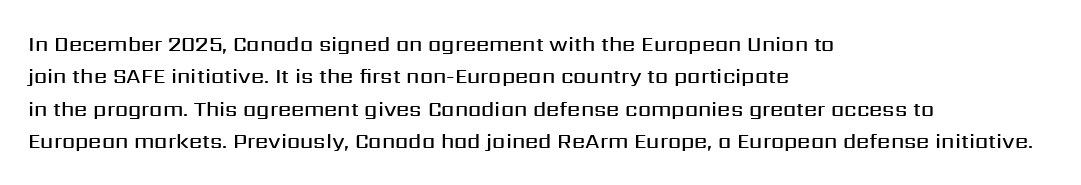
Italic? Not at all — the glyphs are vertical. Visually the block forms a straight wall on the left and a jagged coastline on the right. The horizontal fit of the characters is conventional and even. No word sits above an underline.
